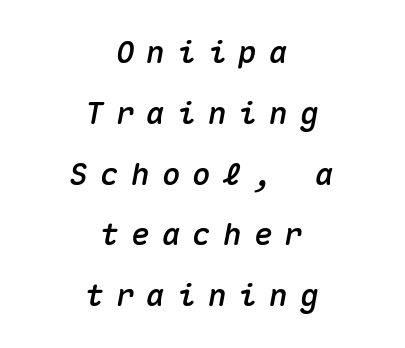
Q: Is the text italic (slanted)? A: Yes, it leans right by about 10 degrees.
Q: Is the text underlined? A: No.
Q: How is the paragraph aligned? A: Centered.
Q: Is the spacing between letters normal or unusually wide? A: Unusually wide.
Q: Is the spacing between lines tight, normal or loose? A: Loose.
Q: Width (condensed, normal, or wide)? A: Normal.
Q: Stroke contrast? A: Medium.
Q: x-height? A: Medium.
Q: Monospaced? A: Yes.
